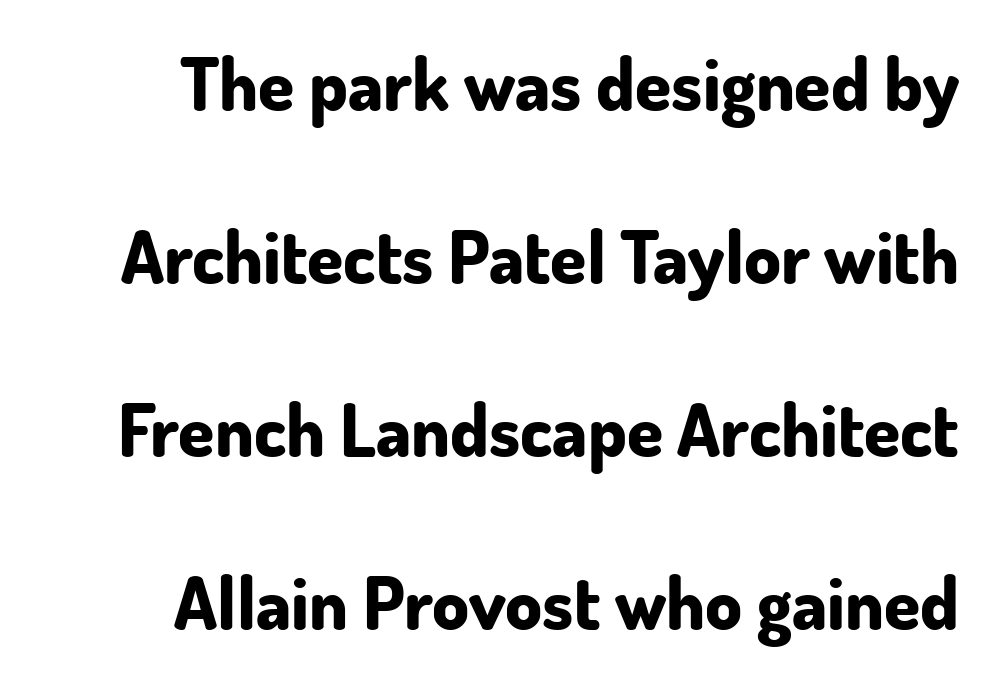
The image shows 73 px bold sans-serif type, upright; set loose line spacing (2.37x), normal letter spacing, not underlined; low stroke contrast and a small x-height.
